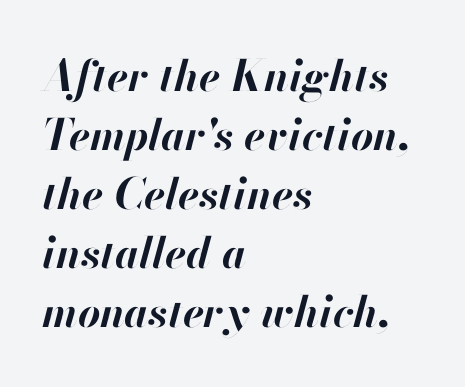
{"italic": "yes", "lean": "right", "slant_degrees": 13, "bold": "yes", "weight": "bold", "width": "normal", "stroke_contrast": "high", "x_height": "small", "monospaced": "no", "underline": "no", "align": "left", "line_spacing": "normal", "line_spacing_ratio": 1.37, "letter_spacing": "normal", "letter_spacing_em": 0.0, "glyph_px": 43}
